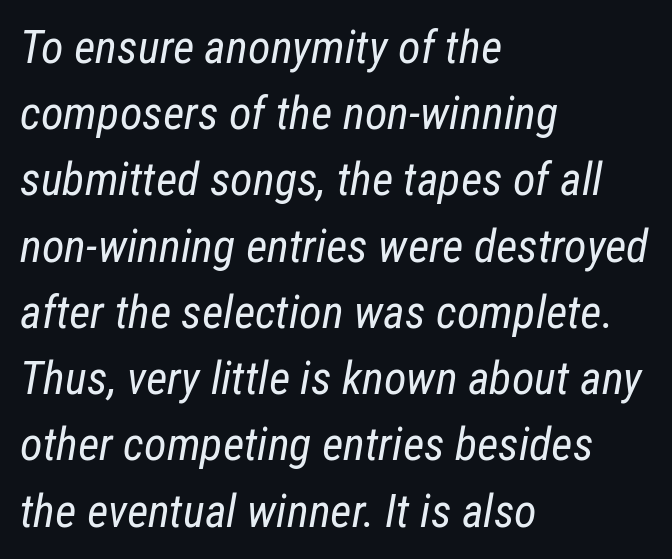
The image shows 46 px regular-weight, condensed type, italic (leaning right); set left-aligned, normal line spacing (1.44x), normal letter spacing, not underlined; low stroke contrast and a medium x-height.
